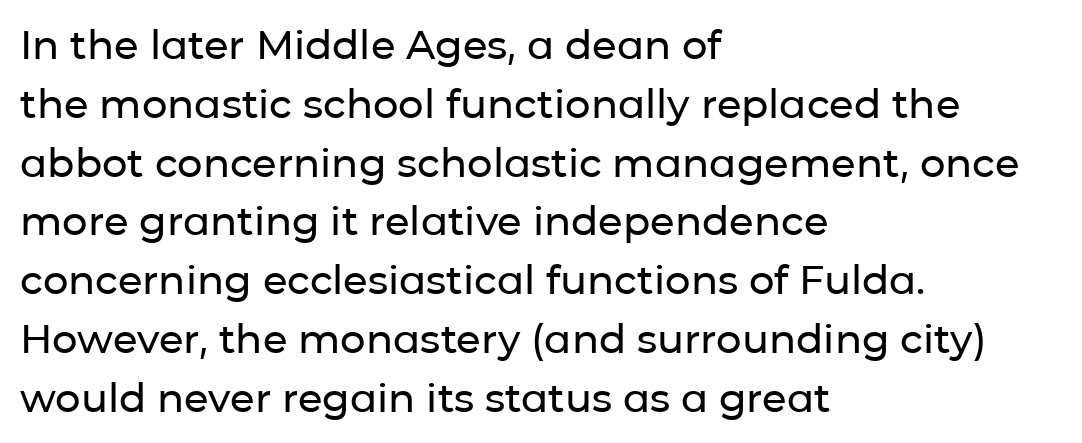
Q: Is the text italic (slanted)? A: No, it is upright.
Q: Is the typeface a serif or a sans-serif typeface? A: Sans-serif.
Q: Is the text underlined? A: No.
Q: How is the paragraph aligned? A: Left-aligned.
Q: Is the spacing between letters normal or unusually wide? A: Normal.
Q: Is the spacing between lines tight, normal or loose? A: Normal.
Q: Width (condensed, normal, or wide)? A: Normal.
Q: Stroke contrast? A: Low.
Q: x-height? A: Medium.
Q: Monospaced? A: No.
